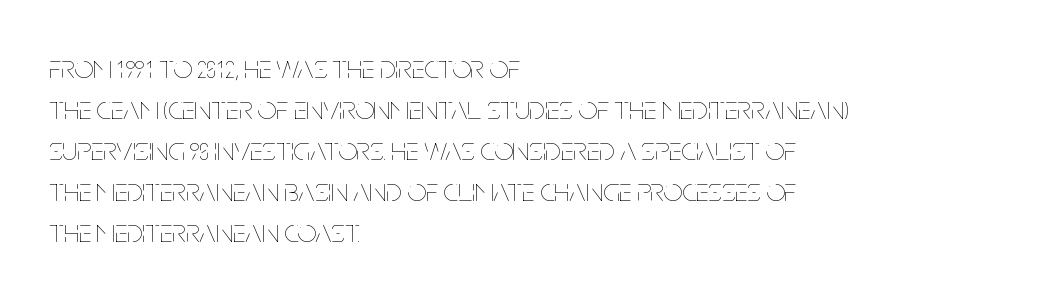
Q: Is the text bold? A: No.
Q: Is the text italic (slanted)? A: No, it is upright.
Q: Is the text underlined? A: No.
Q: How is the paragraph aligned? A: Left-aligned.
Q: Is the spacing between letters normal or unusually wide? A: Normal.
Q: Width (condensed, normal, or wide)? A: Condensed.
Q: Stroke contrast? A: Low.
Q: x-height? A: Large.
Q: Monospaced? A: No.
